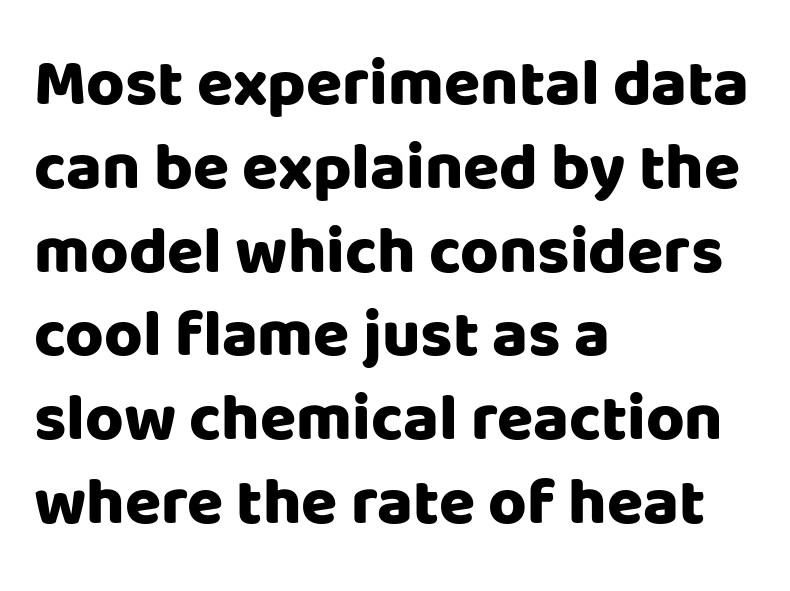
Decoration check: the copy has no underline. The designer left line spacing at the default. This rendering employs a face without finishing strokes, i.e., a sans-serif. Here the designer chose a conventional face with non-uniform glyph widths.
